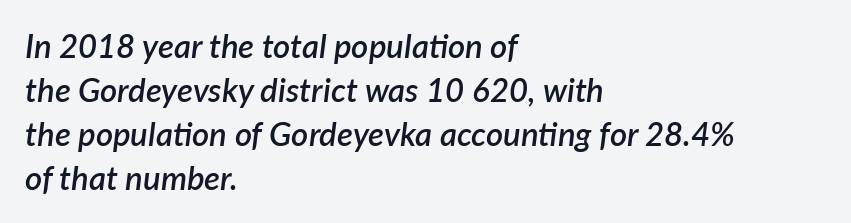
The typography opts for an oblique posture over an upright one. Default kerning and tracking; the words read as compact shapes. Spacing verdict: proportional, widths tailored to each character. A somewhat darkened texture: the type is semibold rather than bold. The passage shown is not underscored anywhere. One glance says typical: line gaps are just what's usual.
